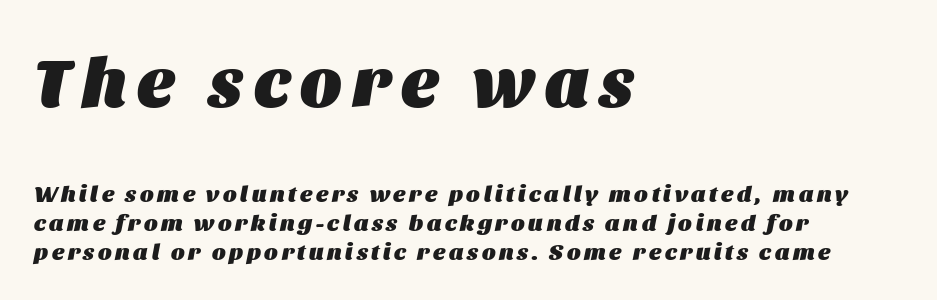
{"italic": "yes", "lean": "right", "slant_degrees": 11, "bold": "yes", "weight": "heavy", "width": "normal", "stroke_contrast": "medium", "x_height": "large", "monospaced": "no", "underline": "no", "align": "left", "line_spacing": "normal", "line_spacing_ratio": 1.26, "larger_block": "first", "size_ratio": 3.04, "glyph_px": 70}
